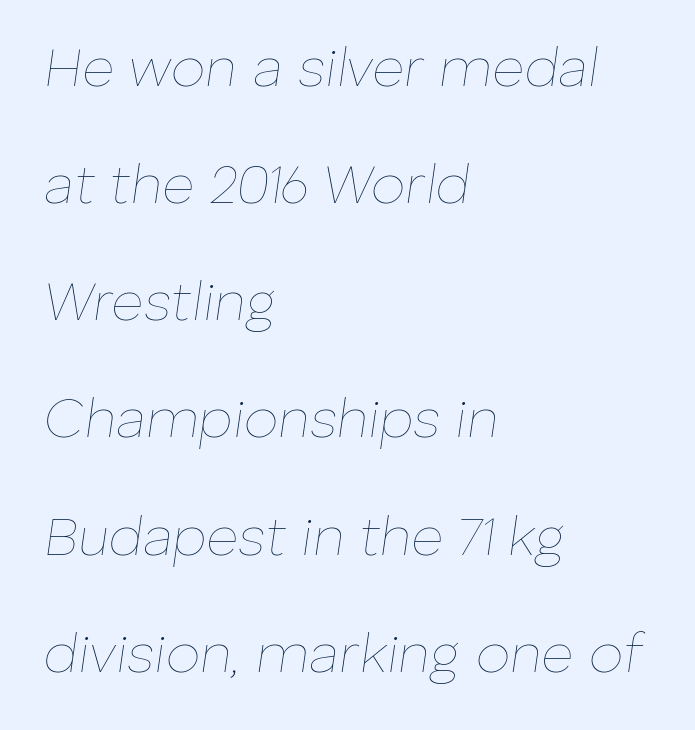
It's the slanting kind of type. No word sits above an underline. The typeface has the unassuming heft of standard copy or less. The ragged edge is on the right, which tells us the setting is flush left. Leading: increased. Proportional: the letters do not fall into vertical columns.
